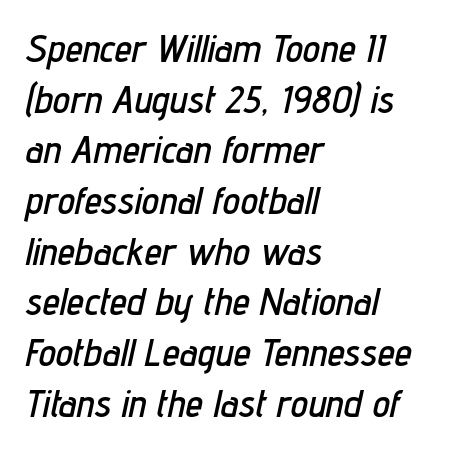
{"italic": "yes", "lean": "right", "slant_degrees": 12, "width": "condensed", "stroke_contrast": "low", "x_height": "medium", "monospaced": "no", "underline": "no", "align": "left", "line_spacing": "normal", "line_spacing_ratio": 1.3, "letter_spacing": "normal", "letter_spacing_em": 0.0, "glyph_px": 39}
